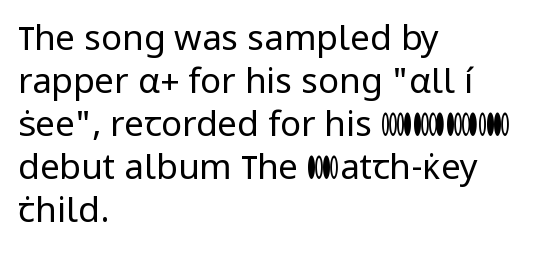
{"serif": "no", "italic": "no", "bold": "no", "weight": "regular", "width": "normal", "stroke_contrast": "low", "x_height": "medium", "monospaced": "no", "underline": "no", "align": "left", "line_spacing_ratio": 1.23, "letter_spacing": "normal", "letter_spacing_em": 0.0, "glyph_px": 35}
